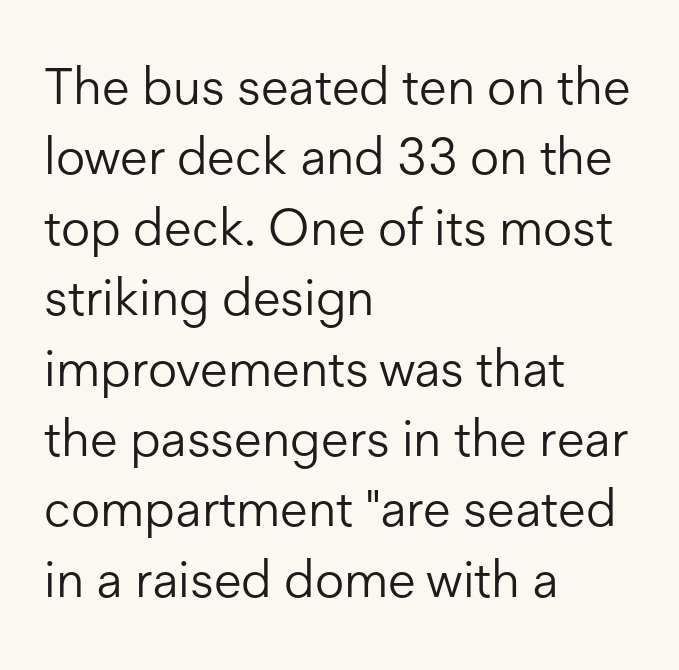
{"serif": "no", "italic": "no", "bold": "no", "weight": "light", "width": "normal", "stroke_contrast": "low", "x_height": "medium", "monospaced": "no", "underline": "no", "align": "left", "line_spacing": "normal", "line_spacing_ratio": 1.38, "letter_spacing": "normal", "letter_spacing_em": 0.0, "glyph_px": 51}
